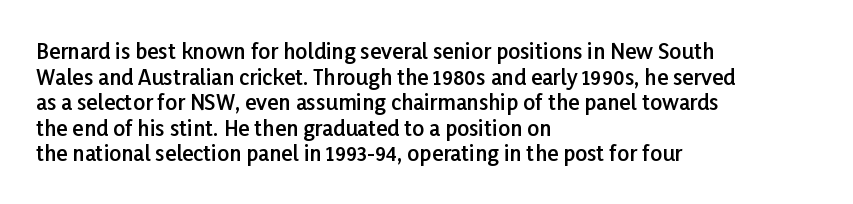
{"italic": "no", "bold": "semi", "underline": "no", "align": "left", "line_spacing_ratio": 1.22, "letter_spacing": "normal", "letter_spacing_em": 0.0, "glyph_px": 21}
